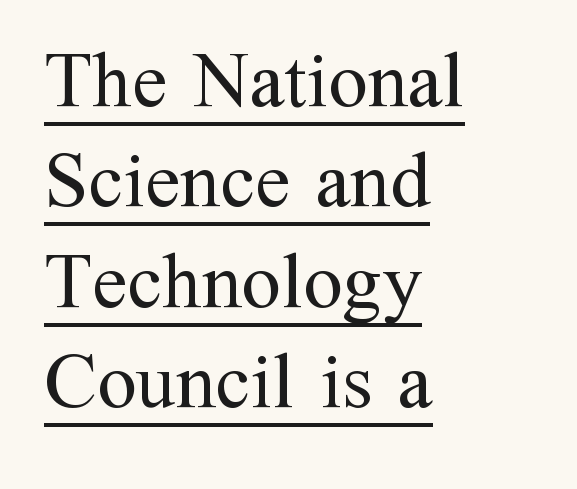
{"serif": "yes", "italic": "no", "bold": "no", "weight": "regular", "width": "normal", "stroke_contrast": "medium", "x_height": "medium", "monospaced": "no", "underline": "yes", "align": "left", "line_spacing": "normal", "line_spacing_ratio": 1.27, "letter_spacing": "normal", "letter_spacing_em": 0.0, "glyph_px": 79}
